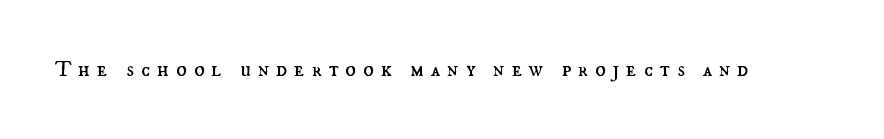
The image shows 22 px text type, upright; set unusually wide letter spacing (+0.31 em), not underlined.
